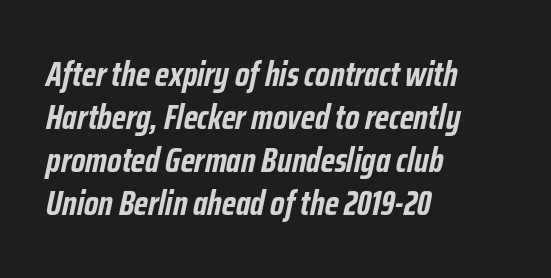
The image shows 35 px semibold, condensed type, italic (leaning right); set left-aligned, line spacing 1.23x, normal letter spacing, not underlined; low stroke contrast and a medium x-height.
